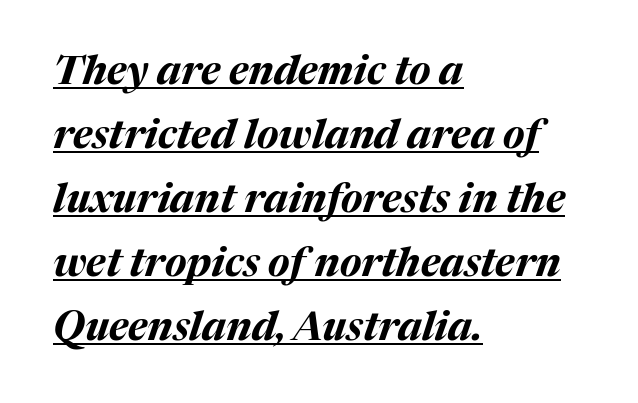
{"italic": "yes", "lean": "right", "slant_degrees": 17, "bold": "yes", "weight": "bold", "width": "normal", "stroke_contrast": "medium", "x_height": "medium", "monospaced": "no", "underline": "yes", "align": "left", "line_spacing": "normal", "line_spacing_ratio": 1.6, "letter_spacing": "normal", "letter_spacing_em": 0.0, "glyph_px": 40}
